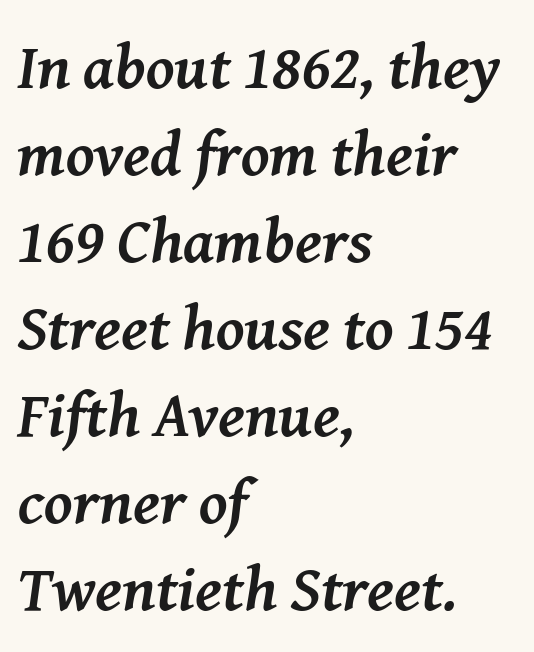
Q: Is the text bold? A: Yes.
Q: Is the text italic (slanted)? A: Yes, it leans right by about 8 degrees.
Q: Is the typeface a serif or a sans-serif typeface? A: Serif.
Q: Is the text underlined? A: No.
Q: How is the paragraph aligned? A: Left-aligned.
Q: Is the spacing between letters normal or unusually wide? A: Normal.
Q: Is the spacing between lines tight, normal or loose? A: Normal.
Q: Width (condensed, normal, or wide)? A: Normal.
Q: Stroke contrast? A: Medium.
Q: x-height? A: Medium.
Q: Monospaced? A: No.
